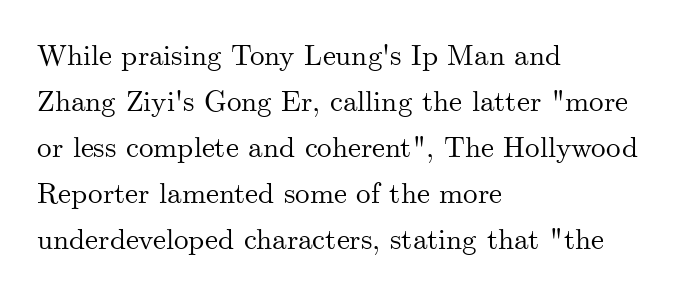
Q: Is the text italic (slanted)? A: No, it is upright.
Q: Is the typeface a serif or a sans-serif typeface? A: Serif.
Q: Is the text underlined? A: No.
Q: How is the paragraph aligned? A: Left-aligned.
Q: Is the spacing between letters normal or unusually wide? A: Normal.
Q: Is the spacing between lines tight, normal or loose? A: Normal.
Q: Width (condensed, normal, or wide)? A: Normal.
Q: Stroke contrast? A: Medium.
Q: x-height? A: Small.
Q: Monospaced? A: No.
